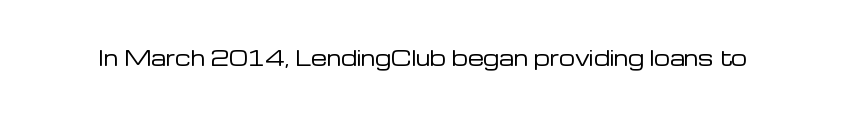
Q: Is the text bold? A: No.
Q: Is the text italic (slanted)? A: No, it is upright.
Q: Is the text underlined? A: No.
Q: Is the spacing between letters normal or unusually wide? A: Normal.
